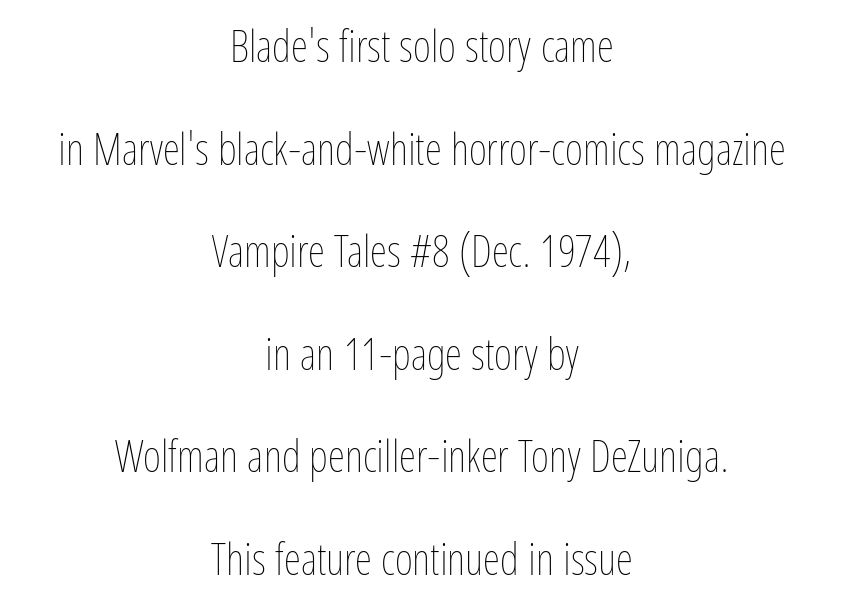
Q: Is the text bold? A: No.
Q: Is the text italic (slanted)? A: No, it is upright.
Q: Is the text underlined? A: No.
Q: How is the paragraph aligned? A: Centered.
Q: Is the spacing between letters normal or unusually wide? A: Normal.
Q: Is the spacing between lines tight, normal or loose? A: Loose.
Q: Width (condensed, normal, or wide)? A: Condensed.
Q: Stroke contrast? A: Low.
Q: x-height? A: Medium.
Q: Monospaced? A: No.
